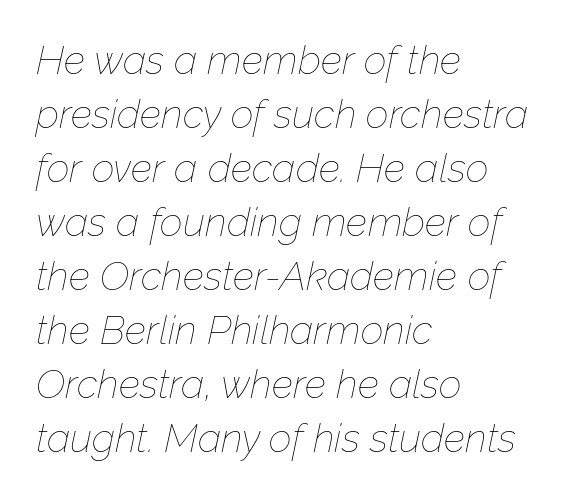
{"italic": "yes", "lean": "right", "slant_degrees": 12, "bold": "no", "weight": "thin", "width": "normal", "stroke_contrast": "low", "x_height": "medium", "monospaced": "no", "underline": "no", "align": "left", "line_spacing": "normal", "line_spacing_ratio": 1.35, "letter_spacing": "normal", "letter_spacing_em": 0.0, "glyph_px": 40}
